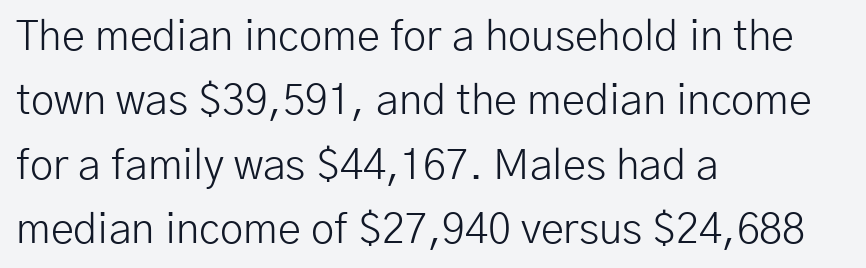
The image shows 42 px light sans-serif type, upright; set left-aligned, normal line spacing (1.53x), normal letter spacing, not underlined; low stroke contrast and a medium x-height.
